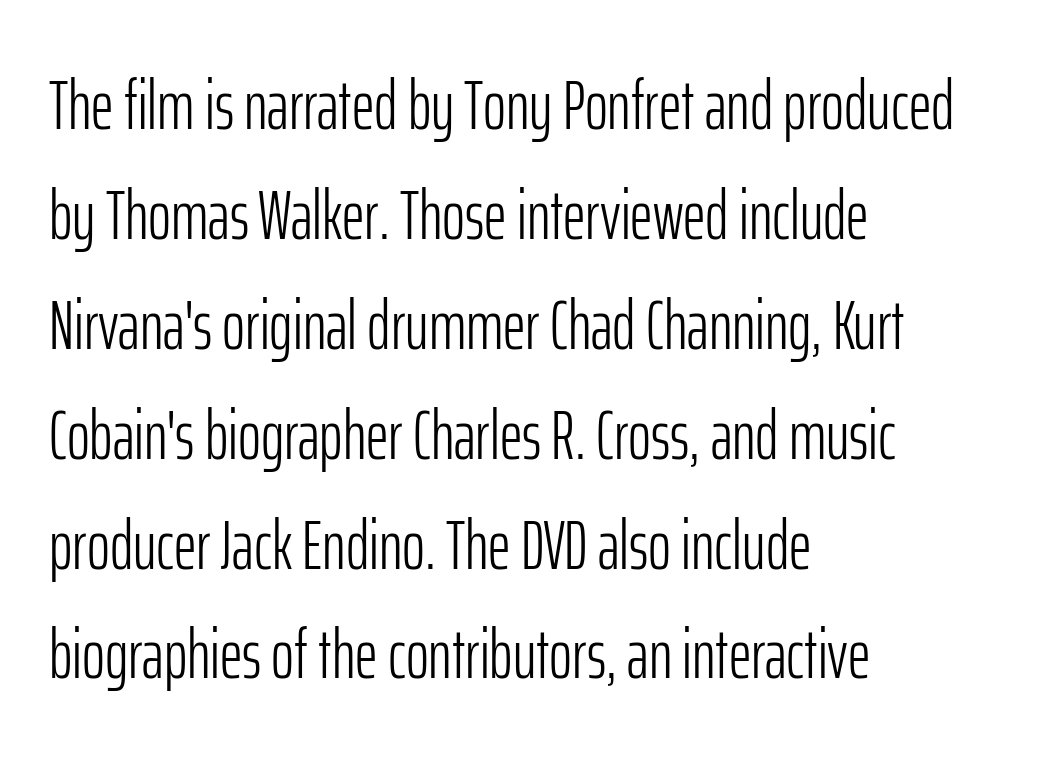
Q: Is the text bold? A: No.
Q: Is the text italic (slanted)? A: No, it is upright.
Q: Is the typeface a serif or a sans-serif typeface? A: Sans-serif.
Q: Is the text underlined? A: No.
Q: How is the paragraph aligned? A: Left-aligned.
Q: Is the spacing between letters normal or unusually wide? A: Normal.
Q: Is the spacing between lines tight, normal or loose? A: Normal.
Q: Width (condensed, normal, or wide)? A: Condensed.
Q: Stroke contrast? A: Low.
Q: x-height? A: Medium.
Q: Monospaced? A: No.
